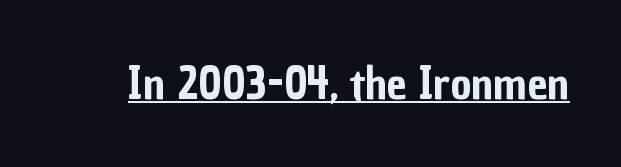
The image shows 45 px condensed sans-serif type, upright; set normal letter spacing, underlined; low stroke contrast and a medium x-height.
